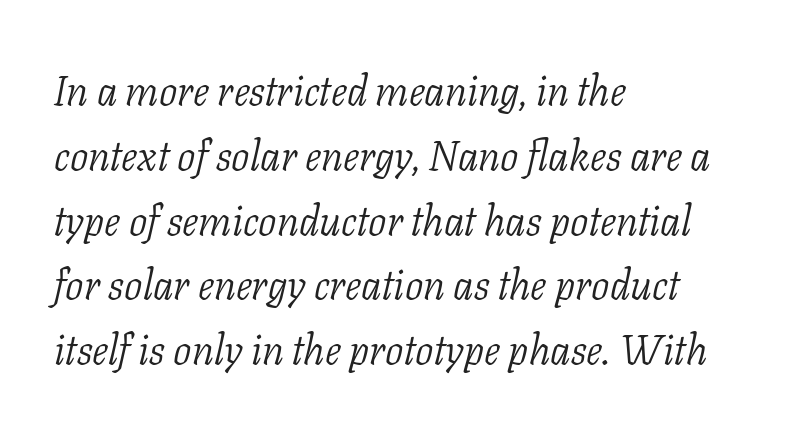
{"serif": "yes", "italic": "yes", "lean": "right", "slant_degrees": 11, "bold": "no", "weight": "light", "width": "normal", "stroke_contrast": "low", "x_height": "medium", "monospaced": "no", "underline": "no", "align": "left", "line_spacing": "normal", "line_spacing_ratio": 1.58, "letter_spacing": "normal", "letter_spacing_em": 0.0, "glyph_px": 41}
